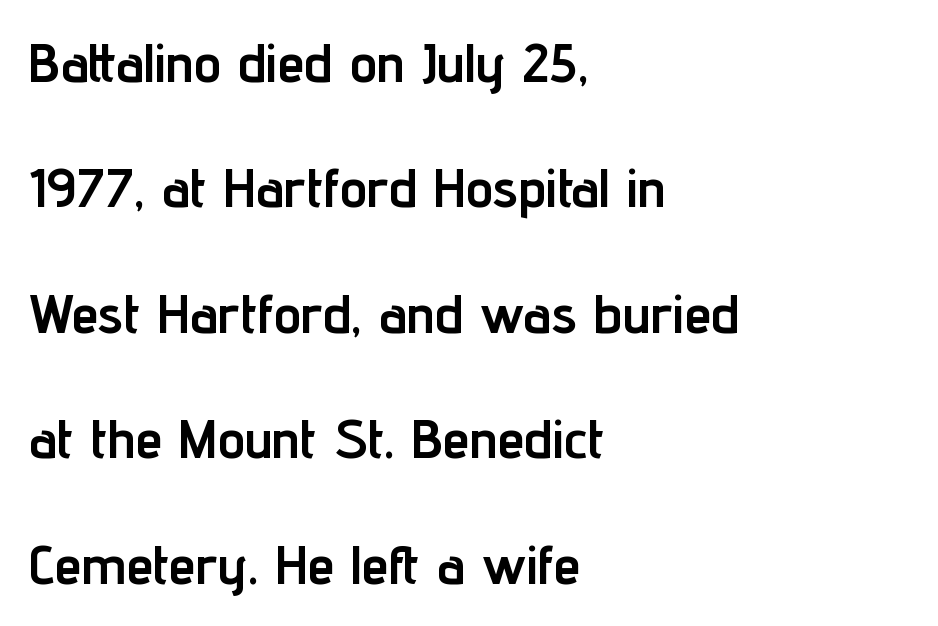
Notice the wide empty band between every row — that's loose leading. Spacing verdict: proportional, widths tailored to each character. Stroke terminals: plain, sans-serif. Short and long lines alike share a common starting point at left. Honestly, the letter spacing is just normal — you wouldn't notice it.
